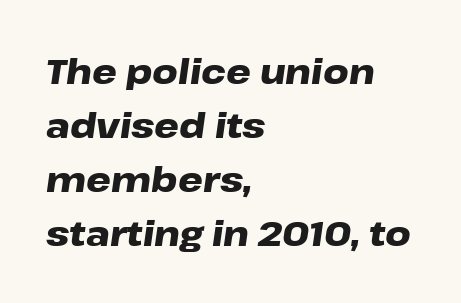
{"italic": "yes", "lean": "right", "slant_degrees": 8, "bold": "yes", "weight": "heavy", "width": "wide", "stroke_contrast": "low", "x_height": "medium", "monospaced": "no", "underline": "no", "align": "left", "line_spacing": "normal", "line_spacing_ratio": 1.54, "letter_spacing": "normal", "letter_spacing_em": 0.0, "glyph_px": 35}
